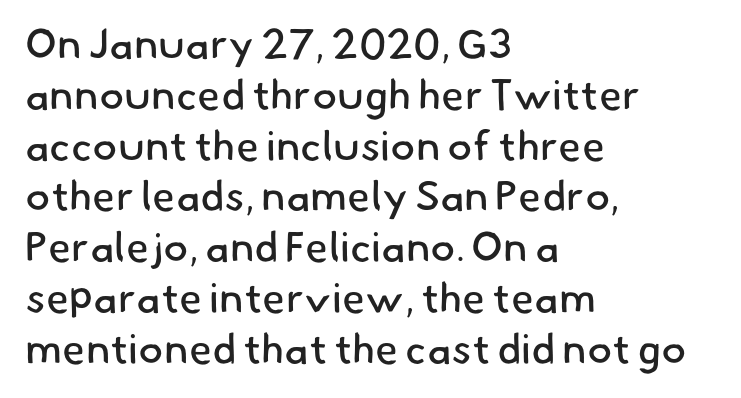
Q: Is the text bold? A: No.
Q: Is the typeface a serif or a sans-serif typeface? A: Sans-serif.
Q: Is the text underlined? A: No.
Q: How is the paragraph aligned? A: Left-aligned.
Q: Is the spacing between letters normal or unusually wide? A: Normal.
Q: Width (condensed, normal, or wide)? A: Normal.
Q: Stroke contrast? A: Low.
Q: x-height? A: Small.
Q: Monospaced? A: No.
